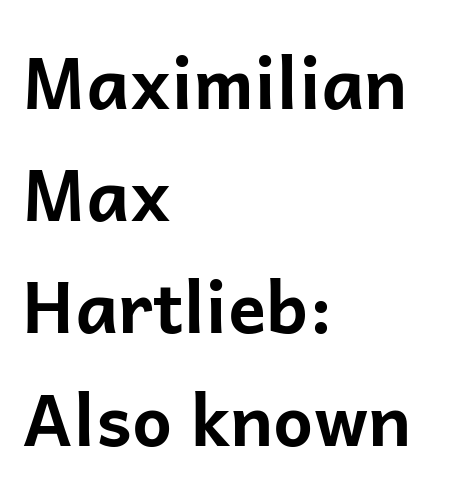
These words are printed bold, with thick strokes throughout. Casual observation: everything's shoved over to the left. This block has exactly the height ordinary leading produces. Tracking here is standard; glyphs follow each other at the usual distance. These lines are rendered in a variable-pitch font. Anything drawn beneath the words? Only blank space.
